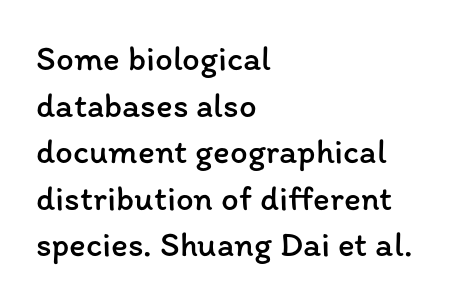
Q: Is the text bold? A: No.
Q: Is the text italic (slanted)? A: No, it is upright.
Q: Is the text underlined? A: No.
Q: How is the paragraph aligned? A: Left-aligned.
Q: Is the spacing between letters normal or unusually wide? A: Normal.
Q: Is the spacing between lines tight, normal or loose? A: Normal.
Q: Width (condensed, normal, or wide)? A: Normal.
Q: Stroke contrast? A: Low.
Q: x-height? A: Medium.
Q: Monospaced? A: No.
